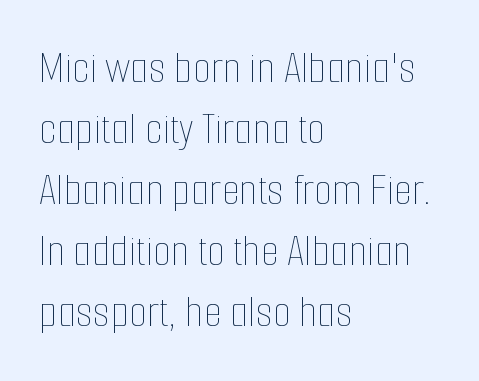
The image shows 47 px thin, condensed type, upright; set left-aligned, normal line spacing (1.3x), normal letter spacing, not underlined; low stroke contrast and a medium x-height.
